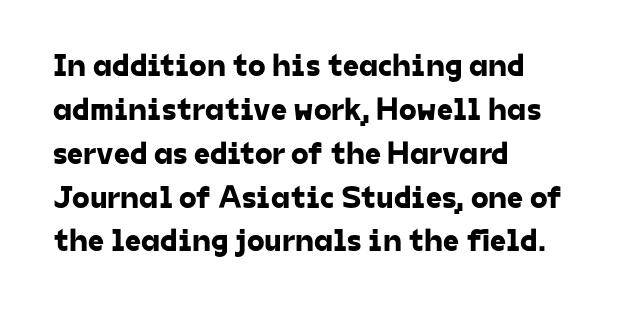
Q: Is the typeface a serif or a sans-serif typeface? A: Sans-serif.
Q: Is the text underlined? A: No.
Q: How is the paragraph aligned? A: Left-aligned.
Q: Is the spacing between letters normal or unusually wide? A: Normal.
Q: Is the spacing between lines tight, normal or loose? A: Normal.
Q: Width (condensed, normal, or wide)? A: Normal.
Q: Stroke contrast? A: Low.
Q: x-height? A: Medium.
Q: Monospaced? A: No.
